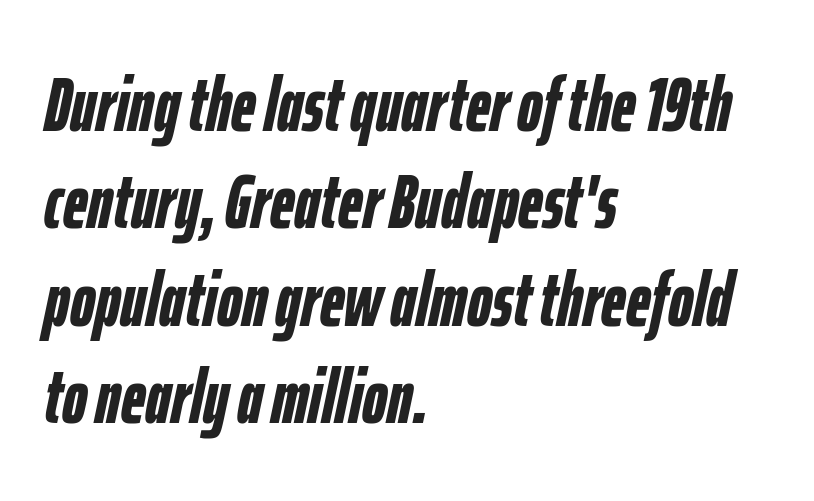
Q: Is the text bold? A: Yes.
Q: Is the text italic (slanted)? A: Yes, it leans right by about 12 degrees.
Q: Is the text underlined? A: No.
Q: How is the paragraph aligned? A: Left-aligned.
Q: Is the spacing between letters normal or unusually wide? A: Normal.
Q: Is the spacing between lines tight, normal or loose? A: Normal.
Q: Width (condensed, normal, or wide)? A: Condensed.
Q: Stroke contrast? A: Low.
Q: x-height? A: Medium.
Q: Monospaced? A: No.
